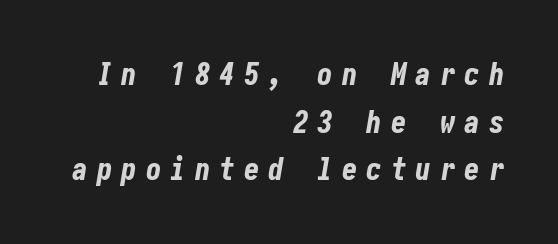
Q: Is the text bold? A: Yes.
Q: Is the text italic (slanted)? A: Yes, it leans right by about 10 degrees.
Q: Is the text underlined? A: No.
Q: How is the paragraph aligned? A: Right-aligned.
Q: Is the spacing between letters normal or unusually wide? A: Unusually wide.
Q: Is the spacing between lines tight, normal or loose? A: Normal.
Q: Width (condensed, normal, or wide)? A: Condensed.
Q: Stroke contrast? A: Low.
Q: x-height? A: Medium.
